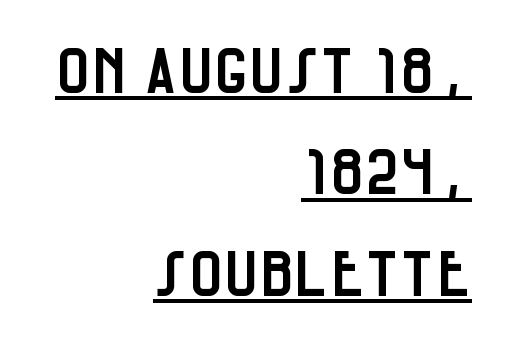
Standard letterfit; no display-style spreading of the glyphs. This block has exactly the height ordinary leading produces. Italic? Not at all — the glyphs are vertical. Underline: present. A flush-right, rag-left setting is used for this passage.
